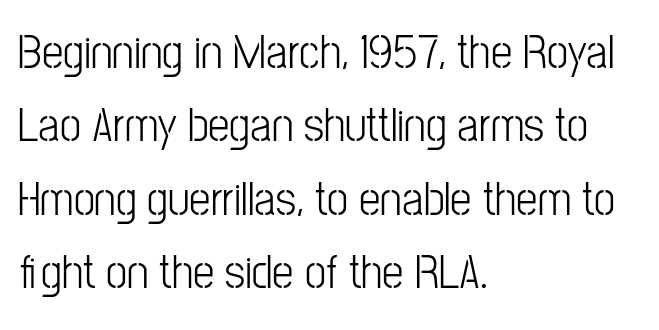
Q: Is the text italic (slanted)? A: No, it is upright.
Q: Is the typeface a serif or a sans-serif typeface? A: Sans-serif.
Q: Is the text underlined? A: No.
Q: How is the paragraph aligned? A: Left-aligned.
Q: Is the spacing between letters normal or unusually wide? A: Normal.
Q: Is the spacing between lines tight, normal or loose? A: Normal.
Q: Width (condensed, normal, or wide)? A: Condensed.
Q: Stroke contrast? A: Low.
Q: x-height? A: Medium.
Q: Monospaced? A: No.
